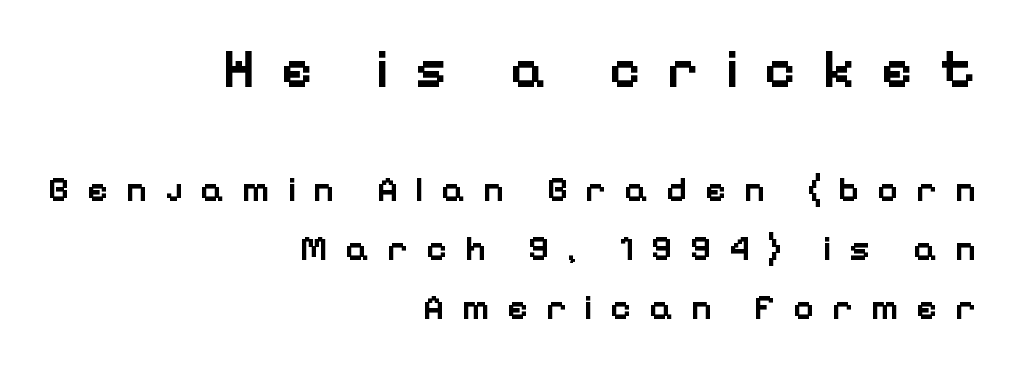
The image shows 54 px semibold sans-serif type, upright; set right-aligned, normal line spacing (1.63x), unusually wide letter spacing (+0.48 em), not underlined; the first (top) block is 1.5x larger; low stroke contrast and a medium x-height.
